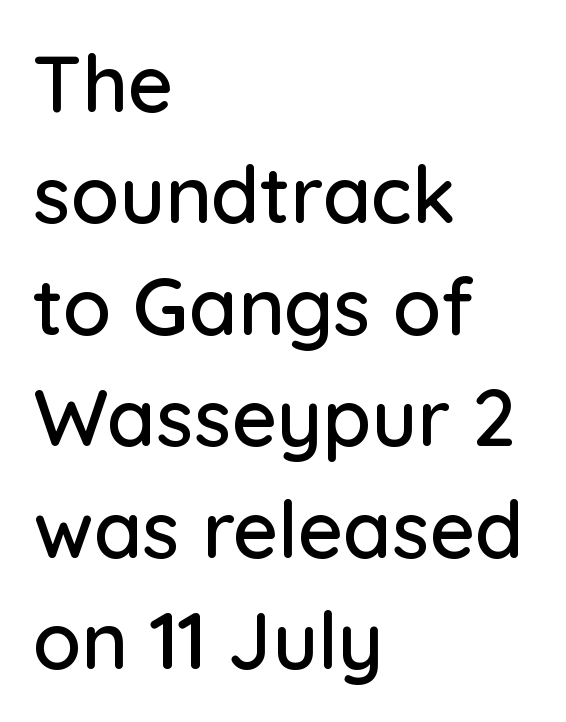
{"serif": "no", "italic": "no", "width": "normal", "stroke_contrast": "low", "x_height": "medium", "monospaced": "no", "underline": "no", "align": "left", "line_spacing": "normal", "line_spacing_ratio": 1.41, "letter_spacing": "normal", "letter_spacing_em": 0.0, "glyph_px": 79}
